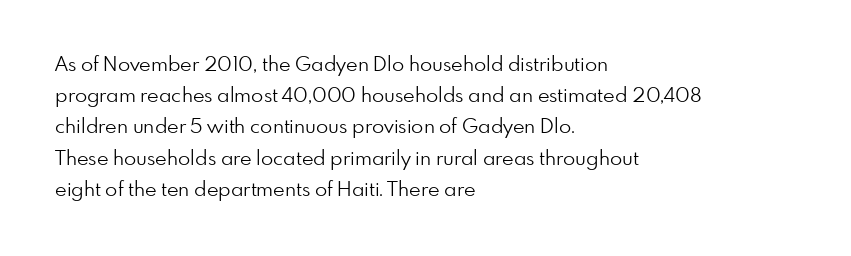
Q: Is the text bold? A: No.
Q: Is the text italic (slanted)? A: No, it is upright.
Q: Is the text underlined? A: No.
Q: How is the paragraph aligned? A: Left-aligned.
Q: Is the spacing between letters normal or unusually wide? A: Normal.
Q: Is the spacing between lines tight, normal or loose? A: Normal.
